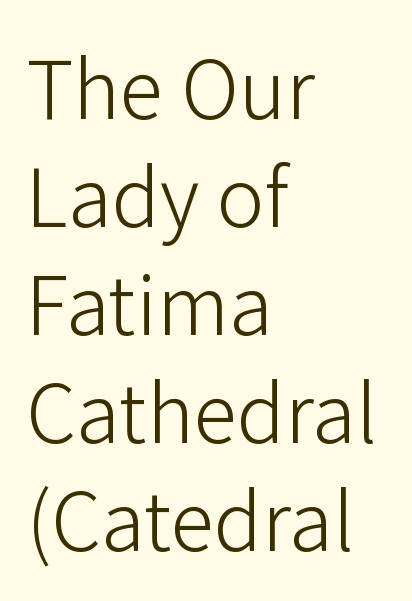
{"serif": "no", "italic": "no", "bold": "no", "weight": "light", "width": "normal", "stroke_contrast": "low", "x_height": "medium", "monospaced": "no", "underline": "no", "align": "left", "line_spacing": "normal", "line_spacing_ratio": 1.35, "letter_spacing": "normal", "letter_spacing_em": 0.0, "glyph_px": 80}
